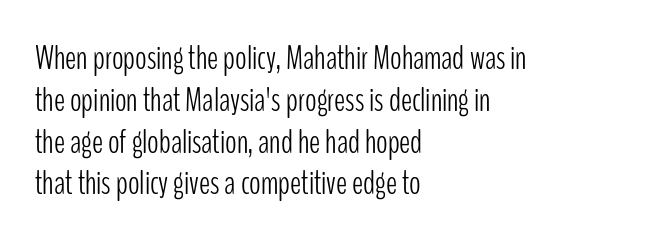
{"serif": "no", "italic": "no", "bold": "no", "weight": "light", "width": "condensed", "stroke_contrast": "low", "x_height": "medium", "monospaced": "no", "underline": "no", "align": "left", "line_spacing_ratio": 1.23, "letter_spacing": "normal", "letter_spacing_em": 0.0, "glyph_px": 34}
